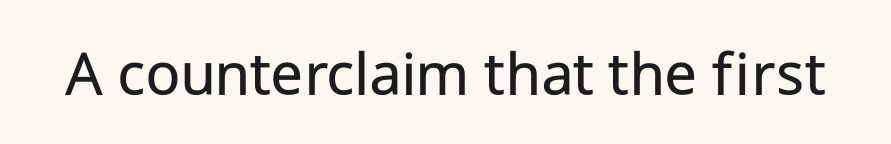
Stroke terminals: plain, sans-serif. Does the lettering tilt? It doesn't — this is upright. What stands out about the letter spacing? Nothing — it is the standard amount. The specimen omits any rule beneath the text block's lines.
